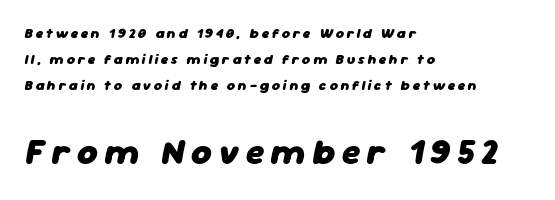
{"italic": "yes", "lean": "right", "slant_degrees": 11, "bold": "yes", "weight": "heavy", "width": "normal", "stroke_contrast": "low", "x_height": "medium", "monospaced": "no", "underline": "no", "align": "left", "line_spacing_ratio": 1.84, "larger_block": "second", "size_ratio": 2.5, "glyph_px": 35}
